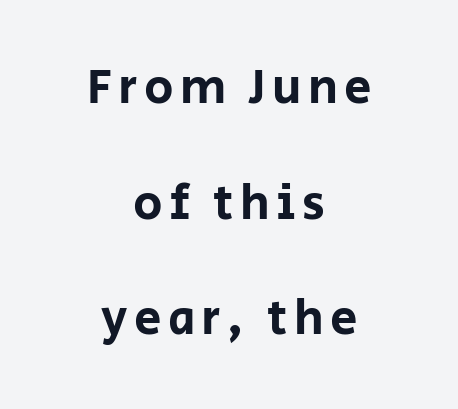
The image shows 49 px sans-serif type, upright; set centered, loose line spacing (2.36x), not underlined; low stroke contrast and a large x-height.
